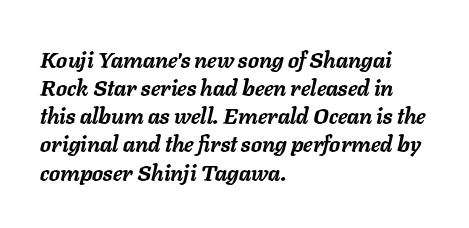
Q: Is the text bold? A: Yes.
Q: Is the text italic (slanted)? A: Yes, it leans right by about 11 degrees.
Q: Is the text underlined? A: No.
Q: How is the paragraph aligned? A: Left-aligned.
Q: Is the spacing between letters normal or unusually wide? A: Normal.
Q: Is the spacing between lines tight, normal or loose? A: Normal.
